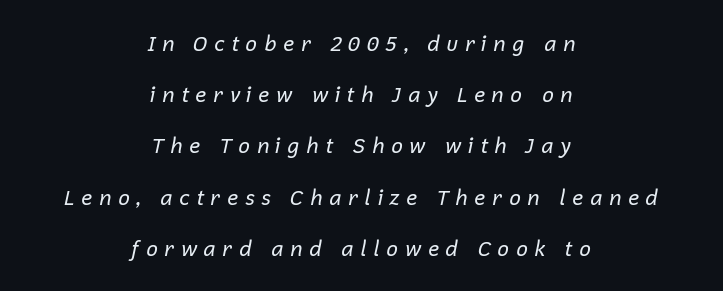
Q: Is the text bold? A: No.
Q: Is the text italic (slanted)? A: Yes, it leans right by about 12 degrees.
Q: Is the text underlined? A: No.
Q: How is the paragraph aligned? A: Centered.
Q: Is the spacing between letters normal or unusually wide? A: Unusually wide.
Q: Is the spacing between lines tight, normal or loose? A: Loose.
